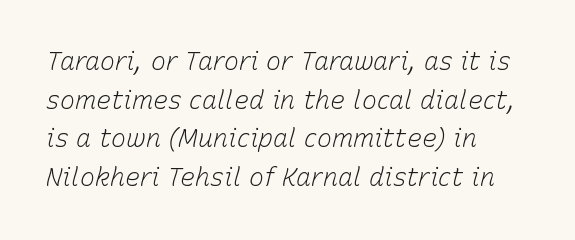
Looking at the ascenders, they clearly lean. A normal amount of white space separates one row of letters from the next. The font sits on the lighter half of the weight spectrum, regular included. Nobody drew a line under any word here.
